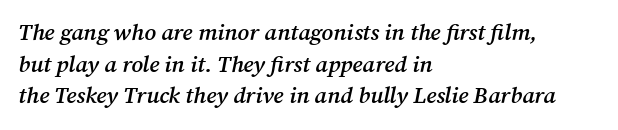
Short and long lines alike share a common starting point at left. Nothing unusual about the tracking: characters are spaced as the font intends. Notice how the stems are inclined rather than vertical — that's the hallmark of italics. These lines sit exactly where default settings would place them. The passage shown is semibold, sitting just below true bold.
